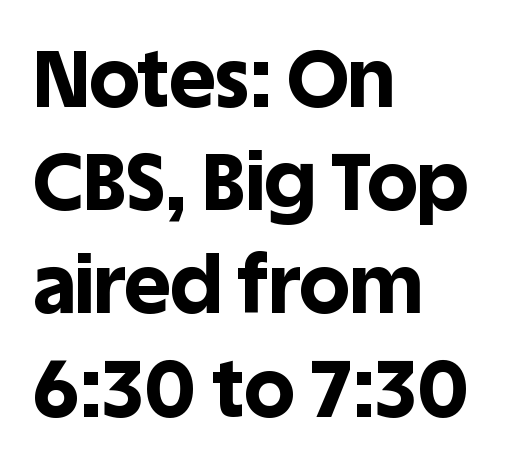
{"serif": "no", "italic": "no", "bold": "yes", "weight": "bold", "width": "normal", "x_height": "large", "monospaced": "no", "underline": "no", "align": "left", "line_spacing": "normal", "line_spacing_ratio": 1.29, "letter_spacing": "normal", "letter_spacing_em": 0.0, "glyph_px": 80}
